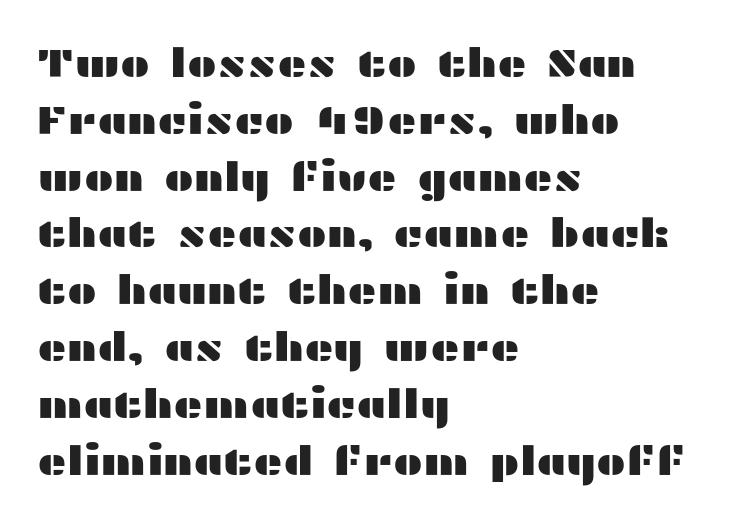
Q: Is the text italic (slanted)? A: No, it is upright.
Q: Is the typeface a serif or a sans-serif typeface? A: Sans-serif.
Q: Is the text underlined? A: No.
Q: How is the paragraph aligned? A: Left-aligned.
Q: Is the spacing between letters normal or unusually wide? A: Normal.
Q: Is the spacing between lines tight, normal or loose? A: Normal.
Q: Width (condensed, normal, or wide)? A: Wide.
Q: Stroke contrast? A: Medium.
Q: x-height? A: Medium.
Q: Monospaced? A: No.
